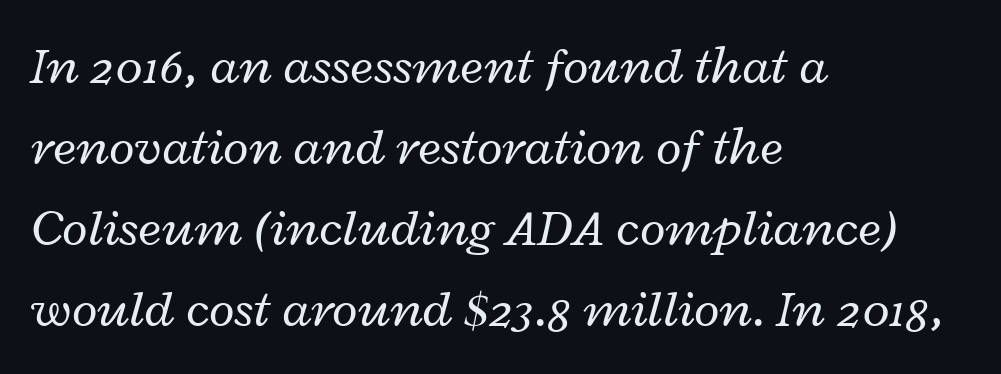
Q: Is the text bold? A: No.
Q: Is the text italic (slanted)? A: Yes, it leans right by about 12 degrees.
Q: Is the text underlined? A: No.
Q: How is the paragraph aligned? A: Left-aligned.
Q: Is the spacing between letters normal or unusually wide? A: Normal.
Q: Is the spacing between lines tight, normal or loose? A: Normal.
Q: Width (condensed, normal, or wide)? A: Wide.
Q: Stroke contrast? A: Low.
Q: x-height? A: Medium.
Q: Monospaced? A: No.
